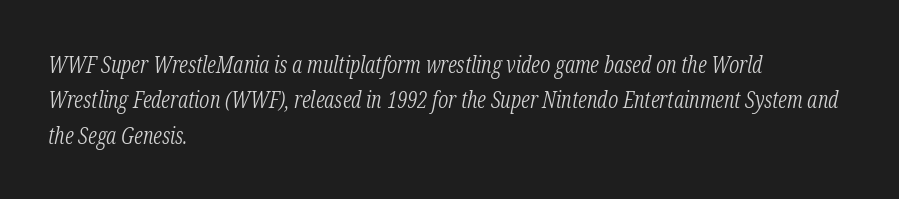
The image shows 23 px text type, italic (leaning right); set left-aligned, normal line spacing (1.54x), normal letter spacing, not underlined.
